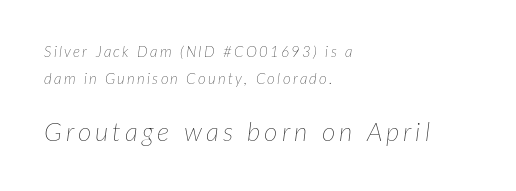
{"italic": "yes", "lean": "right", "slant_degrees": 7, "bold": "no", "underline": "no", "align": "left", "line_spacing_ratio": 1.83, "larger_block": "second", "size_ratio": 1.73, "glyph_px": 26}
